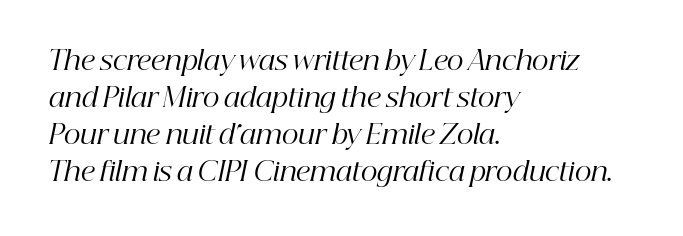
{"italic": "yes", "lean": "right", "slant_degrees": 12, "bold": "no", "underline": "no", "align": "left", "line_spacing": "normal", "line_spacing_ratio": 1.42, "letter_spacing": "normal", "letter_spacing_em": 0.0, "glyph_px": 26}
